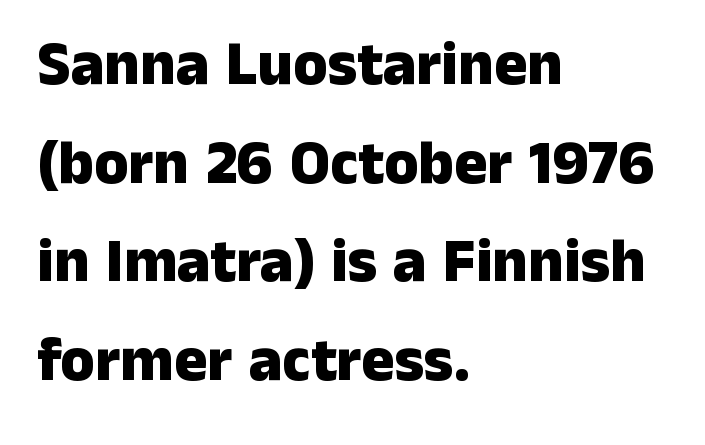
Just letters on the line, the space beneath them empty. The characters look thick and weighty, a clear bold. Posture: straight, roman, zero tilt. Note the varied advance widths — an 'i' is clearly narrower than an 'm'. Leading: standard. Nobody touched the tracking dial on this one.
